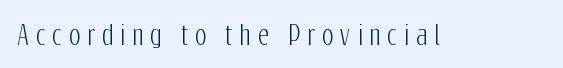
The image shows 27 px text type, upright; set unusually wide letter spacing (+0.26 em), not underlined.
